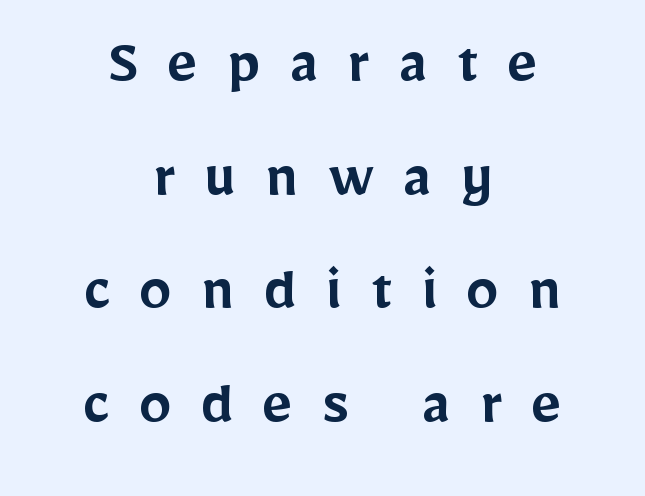
These lines are composed in type without serifs. Check under the words: just untouched page. The text block is weighted toward neither margin, spreading evenly from the middle. Strokes here are thickened, but only to semibold level. This sample has the flowing, uneven cadence of proportional lettering.
